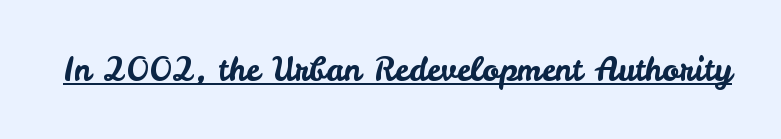
{"serif": "no", "width": "normal", "stroke_contrast": "low", "x_height": "small", "monospaced": "no", "underline": "yes", "letter_spacing": "normal", "letter_spacing_em": 0.0, "glyph_px": 32}
